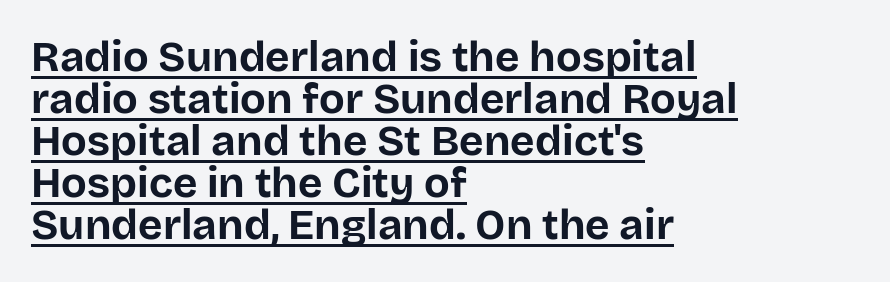
{"serif": "no", "italic": "no", "bold": "yes", "weight": "bold", "width": "normal", "stroke_contrast": "low", "x_height": "large", "monospaced": "no", "underline": "yes", "align": "left", "line_spacing": "tight", "line_spacing_ratio": 1.0, "letter_spacing": "normal", "letter_spacing_em": 0.0, "glyph_px": 42}
